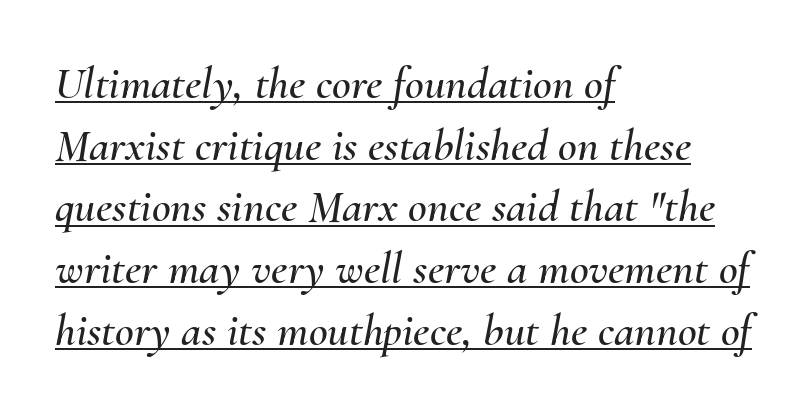
The image shows 46 px text type, italic (leaning right); set left-aligned, normal line spacing (1.34x), normal letter spacing, underlined; medium stroke contrast and a small x-height.
